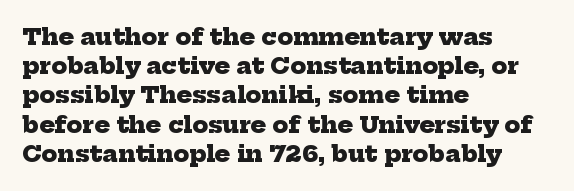
{"bold": "yes", "underline": "no", "align": "left", "line_spacing": "normal", "line_spacing_ratio": 1.27, "letter_spacing": "normal", "letter_spacing_em": 0.0, "glyph_px": 23}
